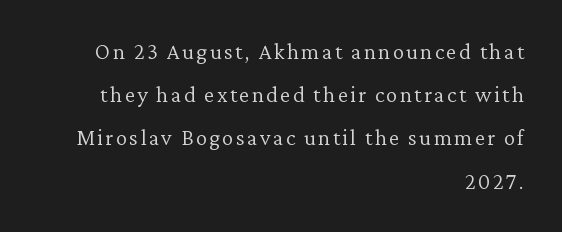
Q: Is the text bold? A: No.
Q: Is the text italic (slanted)? A: No, it is upright.
Q: Is the text underlined? A: No.
Q: How is the paragraph aligned? A: Right-aligned.
